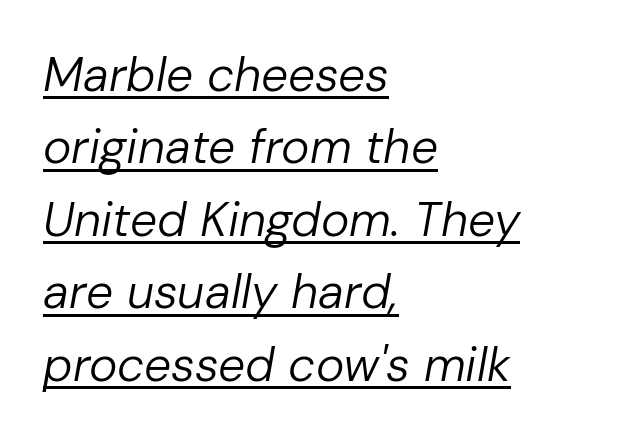
The image shows 48 px regular-weight type, italic (leaning right); set left-aligned, normal line spacing (1.51x), normal letter spacing, underlined; low stroke contrast and a medium x-height.
